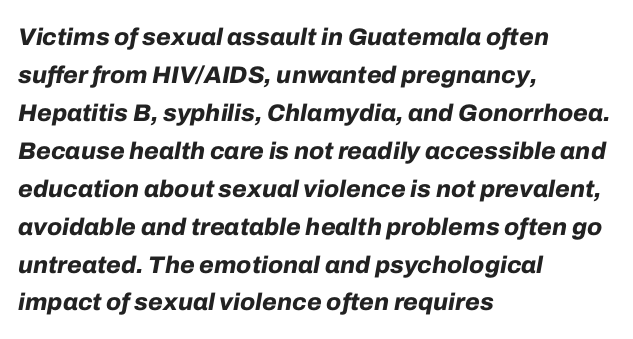
{"italic": "yes", "lean": "right", "slant_degrees": 10, "bold": "yes", "underline": "no", "align": "left", "line_spacing": "normal", "line_spacing_ratio": 1.58, "letter_spacing": "normal", "letter_spacing_em": 0.0, "glyph_px": 24}
